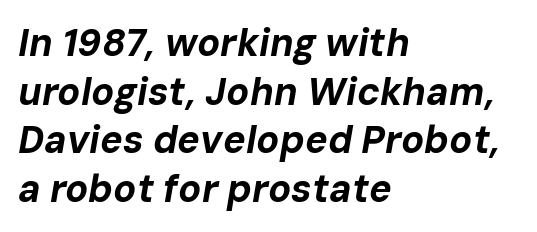
{"italic": "yes", "lean": "right", "slant_degrees": 10, "bold": "yes", "weight": "bold", "width": "normal", "stroke_contrast": "low", "x_height": "medium", "monospaced": "no", "underline": "no", "align": "left", "line_spacing": "normal", "line_spacing_ratio": 1.28, "letter_spacing": "normal", "letter_spacing_em": 0.0, "glyph_px": 38}
